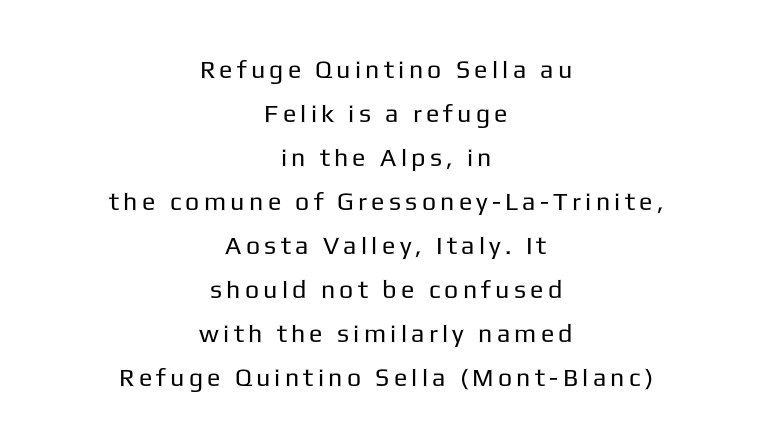
This is roman type, the default non-slanted kind. The text block is weighted toward neither margin, spreading evenly from the middle. Nobody drew a line under any word here. Unbolded letterforms with no extra heft.
